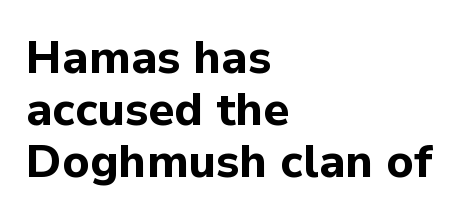
Q: Is the text bold? A: Yes.
Q: Is the text italic (slanted)? A: No, it is upright.
Q: Is the typeface a serif or a sans-serif typeface? A: Sans-serif.
Q: Is the text underlined? A: No.
Q: How is the paragraph aligned? A: Left-aligned.
Q: Is the spacing between letters normal or unusually wide? A: Normal.
Q: Is the spacing between lines tight, normal or loose? A: Tight.
Q: Width (condensed, normal, or wide)? A: Normal.
Q: Stroke contrast? A: Low.
Q: x-height? A: Medium.
Q: Monospaced? A: No.
